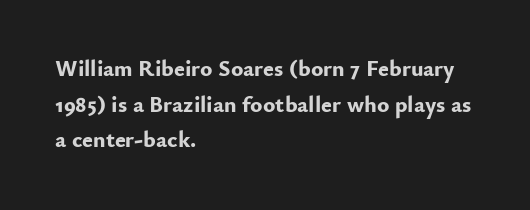
The image shows 23 px bold type, upright; set left-aligned, normal line spacing (1.55x), normal letter spacing, not underlined.
